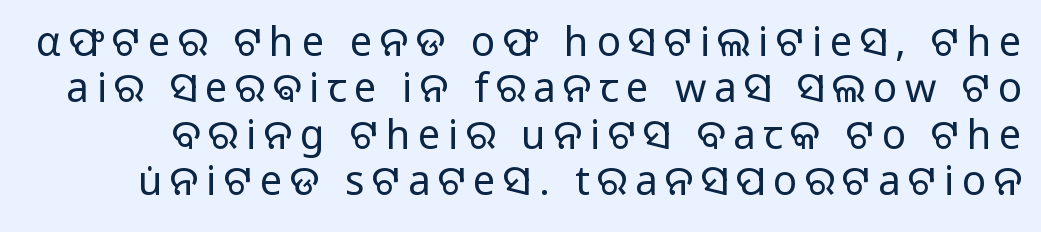
{"serif": "no", "italic": "no", "bold": "no", "weight": "regular", "width": "normal", "stroke_contrast": "low", "x_height": "medium", "monospaced": "no", "underline": "no", "line_spacing_ratio": 1.16, "glyph_px": 40}
